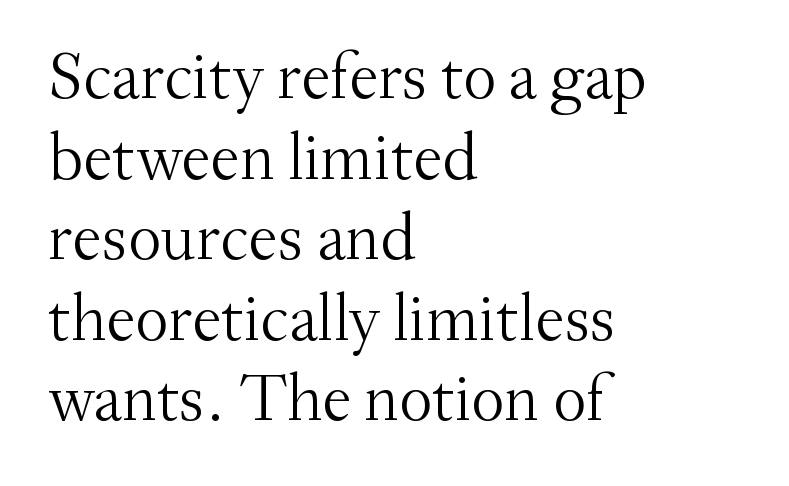
{"serif": "yes", "italic": "no", "bold": "no", "weight": "light", "width": "normal", "stroke_contrast": "medium", "x_height": "small", "monospaced": "no", "underline": "no", "align": "left", "line_spacing_ratio": 1.22, "letter_spacing": "normal", "letter_spacing_em": 0.0, "glyph_px": 66}
